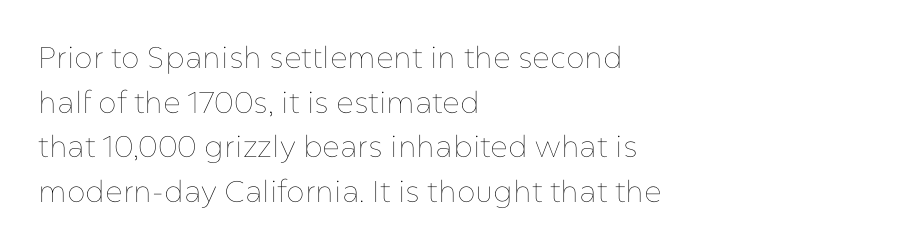
These lines sit exactly where default settings would place them. Glyph-to-glyph distance matches everyday printed text. The rendering uses natural spacing where letterforms have individual widths. Left-aligned paragraph, ragged on the right. Glance below the letters and you will spot only blank space.
